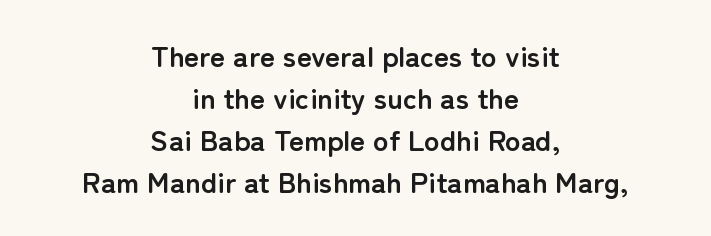
Q: Is the text bold? A: Yes.
Q: Is the text italic (slanted)? A: No, it is upright.
Q: Is the typeface a serif or a sans-serif typeface? A: Sans-serif.
Q: Is the text underlined? A: No.
Q: How is the paragraph aligned? A: Centered.
Q: Is the spacing between letters normal or unusually wide? A: Normal.
Q: Is the spacing between lines tight, normal or loose? A: Normal.
Q: Width (condensed, normal, or wide)? A: Normal.
Q: Stroke contrast? A: Low.
Q: x-height? A: Medium.
Q: Monospaced? A: No.
